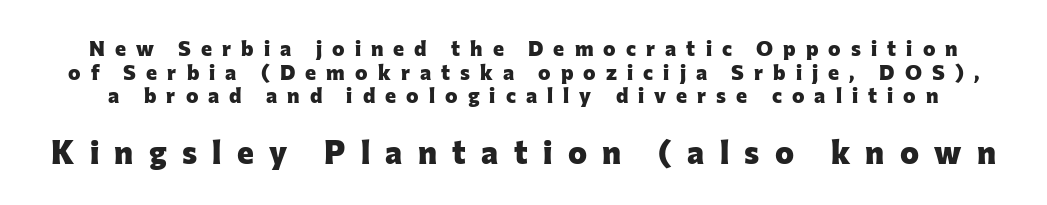
Observe the wide spacing: letters keep a clear distance from each other. Here the designer chose a conventional face with non-uniform glyph widths. The specimen omits any rule beneath the text block's lines. The lines are packed closely together with very little leading.
